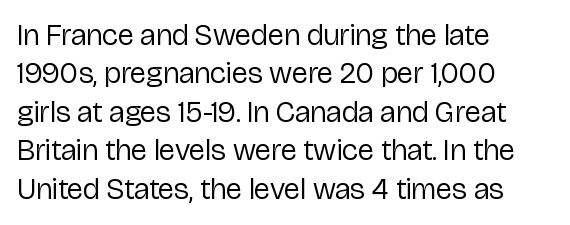
The image shows 30 px regular-weight sans-serif type, upright; set left-aligned, normal line spacing (1.28x), normal letter spacing, not underlined; low stroke contrast and a medium x-height.
